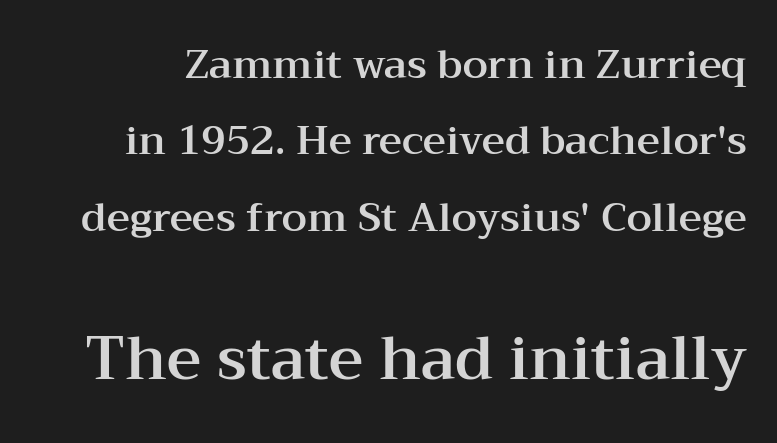
The image shows 60 px wide serif type, upright; set loose line spacing (1.91x), normal letter spacing, not underlined; the second (bottom) block is 1.5x larger; medium stroke contrast and a medium x-height.
